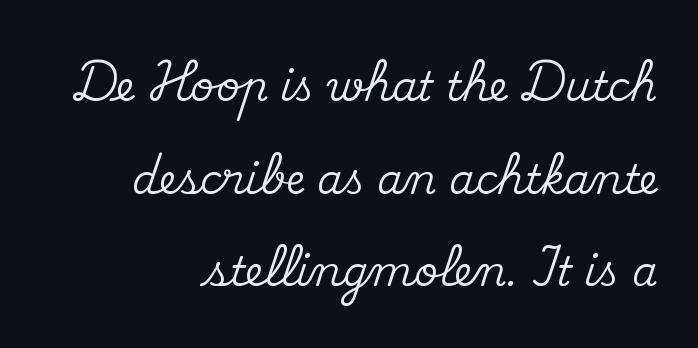
{"serif": "yes", "width": "normal", "stroke_contrast": "medium", "x_height": "small", "monospaced": "no", "underline": "no", "align": "right", "line_spacing": "loose", "line_spacing_ratio": 2.26, "letter_spacing": "normal", "letter_spacing_em": 0.0, "glyph_px": 41}
